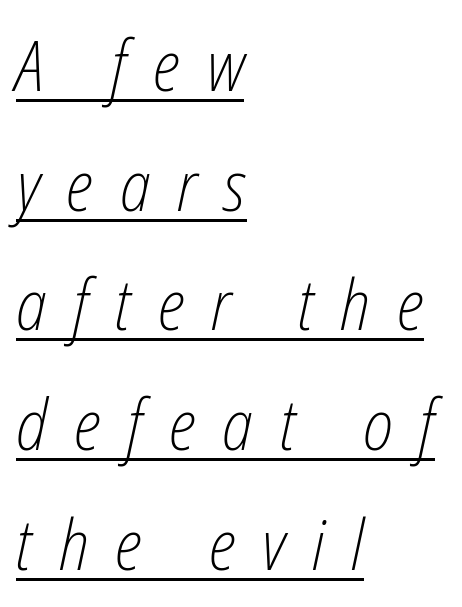
{"italic": "yes", "lean": "right", "slant_degrees": 12, "bold": "no", "weight": "light", "width": "condensed", "stroke_contrast": "low", "x_height": "medium", "monospaced": "no", "underline": "yes", "align": "left", "line_spacing_ratio": 1.71, "letter_spacing": "wide", "letter_spacing_em": 0.38, "glyph_px": 70}
